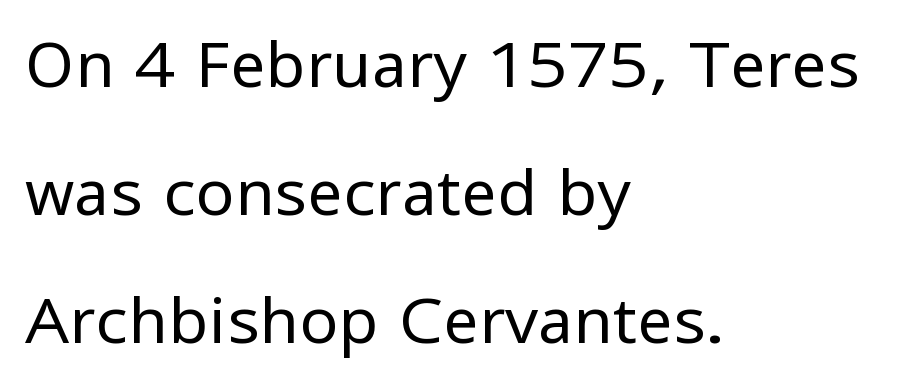
{"serif": "no", "italic": "no", "bold": "no", "weight": "regular", "width": "normal", "stroke_contrast": "low", "x_height": "medium", "monospaced": "no", "underline": "no", "align": "left", "line_spacing": "loose", "line_spacing_ratio": 2.0, "letter_spacing": "normal", "letter_spacing_em": 0.0, "glyph_px": 64}
